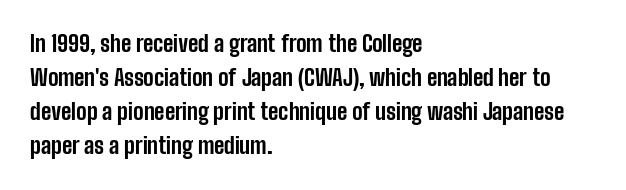
Underline: absent. Default kerning and tracking; the words read as compact shapes. Successive baselines arrive at the customary interval. You can tell it's not italic because the verticals are truly vertical. One-word summary of the alignment: left. These lines carry a lot of weight — the face is fully bold.
